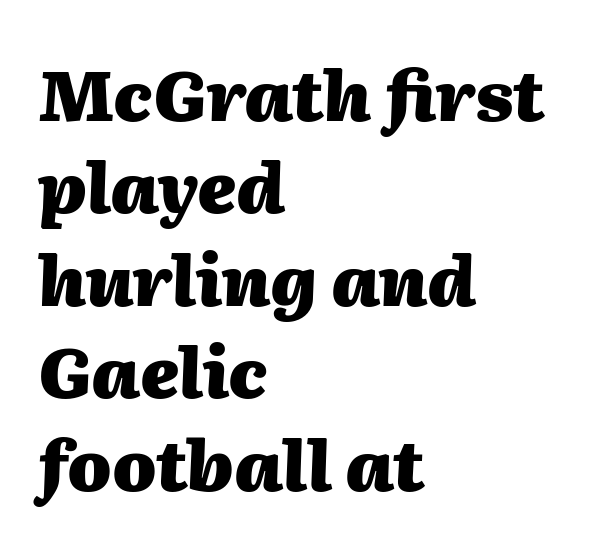
{"italic": "yes", "lean": "right", "slant_degrees": 2, "bold": "yes", "weight": "heavy", "width": "normal", "stroke_contrast": "medium", "x_height": "medium", "monospaced": "no", "underline": "no", "align": "left", "line_spacing": "normal", "line_spacing_ratio": 1.32, "letter_spacing": "normal", "letter_spacing_em": 0.0, "glyph_px": 70}
